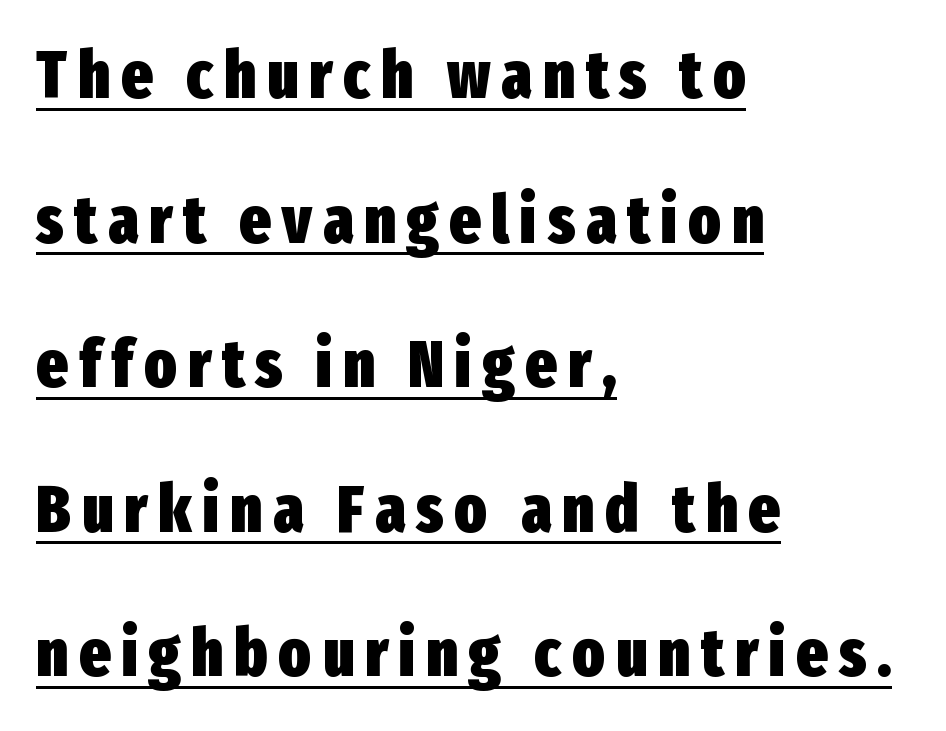
Q: Is the text bold? A: Yes.
Q: Is the text italic (slanted)? A: No, it is upright.
Q: Is the typeface a serif or a sans-serif typeface? A: Sans-serif.
Q: Is the text underlined? A: Yes.
Q: How is the paragraph aligned? A: Left-aligned.
Q: Is the spacing between lines tight, normal or loose? A: Loose.
Q: Width (condensed, normal, or wide)? A: Condensed.
Q: Stroke contrast? A: Low.
Q: x-height? A: Medium.
Q: Monospaced? A: No.
